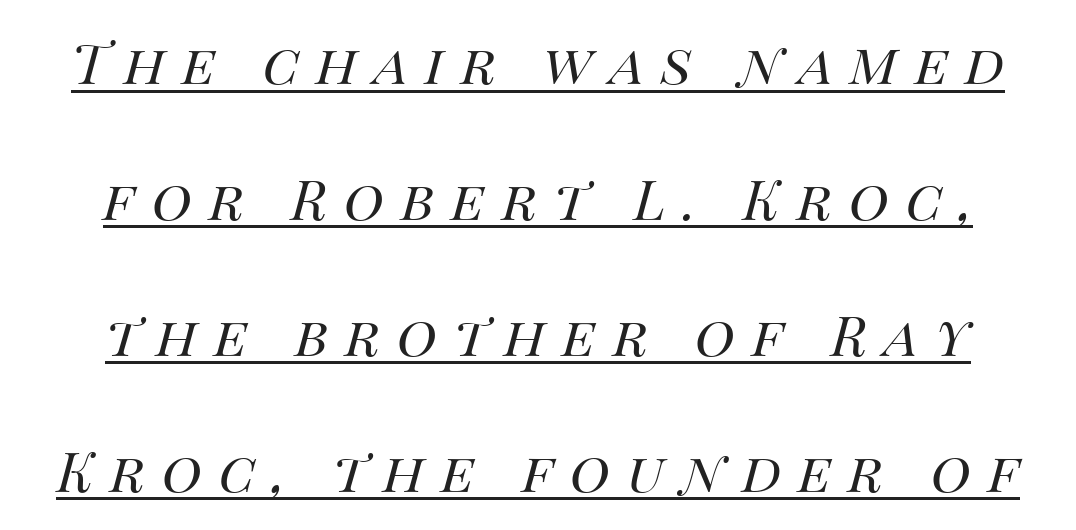
The image shows 55 px regular-weight type, italic (leaning right); set centered, loose line spacing (2.47x), unusually wide letter spacing (+0.3 em), underlined; medium stroke contrast and a large x-height.
